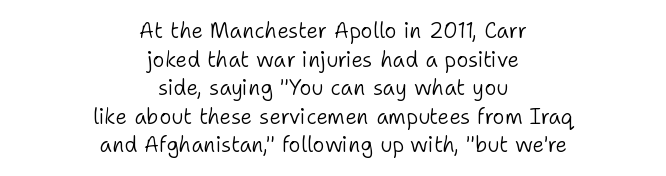
The image shows 21 px text type, upright; set centered, normal line spacing (1.36x), normal letter spacing, not underlined.
